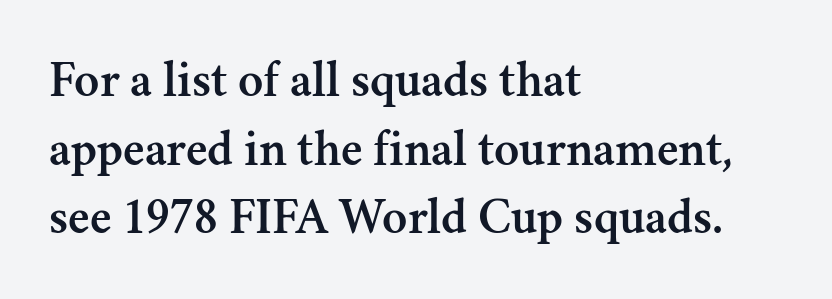
Q: Is the text italic (slanted)? A: No, it is upright.
Q: Is the typeface a serif or a sans-serif typeface? A: Serif.
Q: Is the text underlined? A: No.
Q: How is the paragraph aligned? A: Left-aligned.
Q: Is the spacing between letters normal or unusually wide? A: Normal.
Q: Is the spacing between lines tight, normal or loose? A: Normal.
Q: Width (condensed, normal, or wide)? A: Normal.
Q: Stroke contrast? A: Medium.
Q: x-height? A: Small.
Q: Monospaced? A: No.
